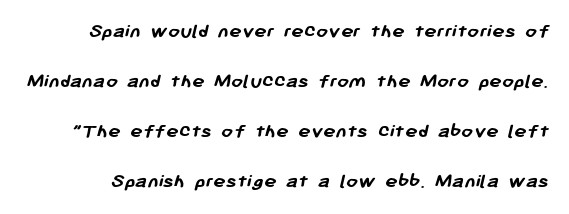
Q: Is the text bold? A: Yes.
Q: Is the text underlined? A: No.
Q: Is the spacing between letters normal or unusually wide? A: Normal.
Q: Is the spacing between lines tight, normal or loose? A: Loose.
